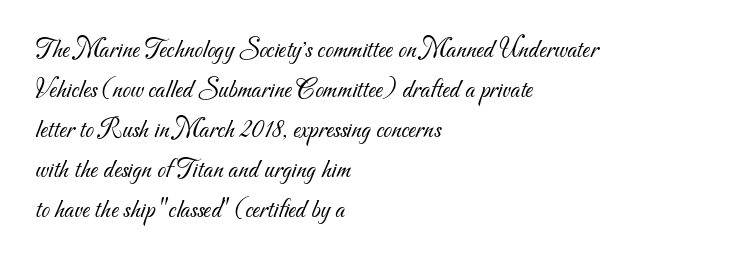
The lines are quadded left. A normal amount of white space separates one row of letters from the next. A clean baseline with only descenders dipping below it. Ink coverage per letter is moderate at most.
